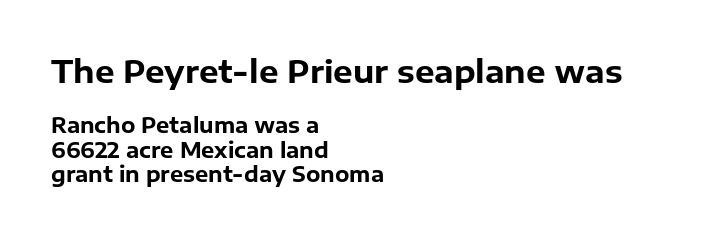
The typeface chosen for these lines omits serifs. The passage shown is typed in a proportional face where columns would drift. The more generous point size was reserved for the upper chunk. Each row of text sits above clean, open space.
